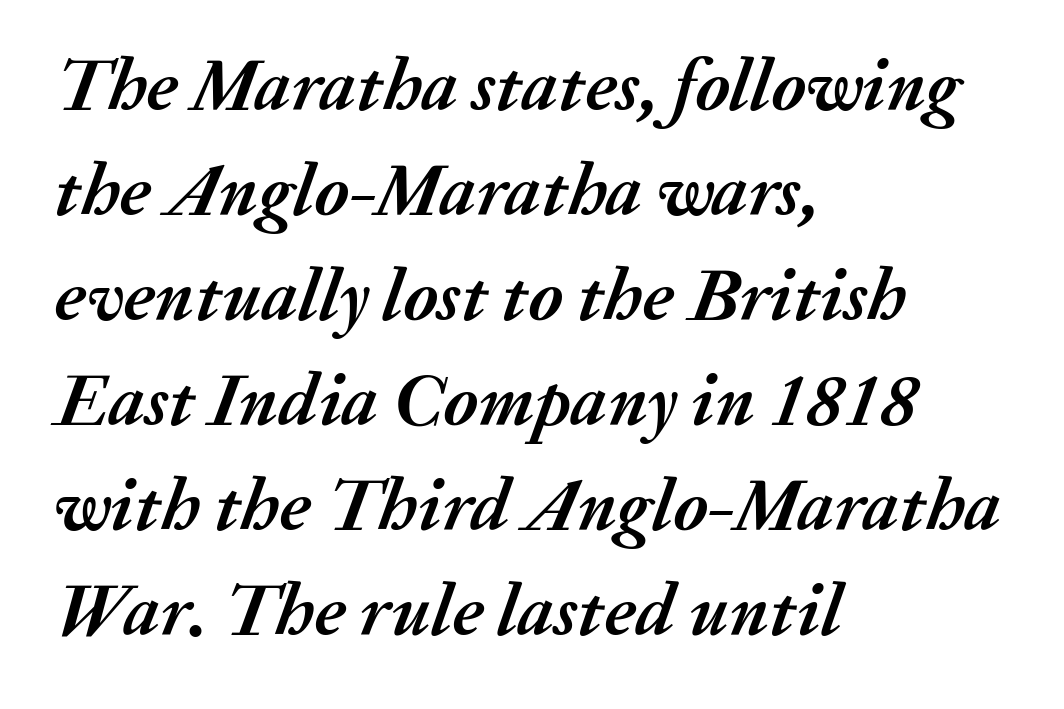
The image shows 74 px semibold type, italic (leaning right); set left-aligned, normal line spacing (1.42x), normal letter spacing, not underlined; medium stroke contrast and a medium x-height.
